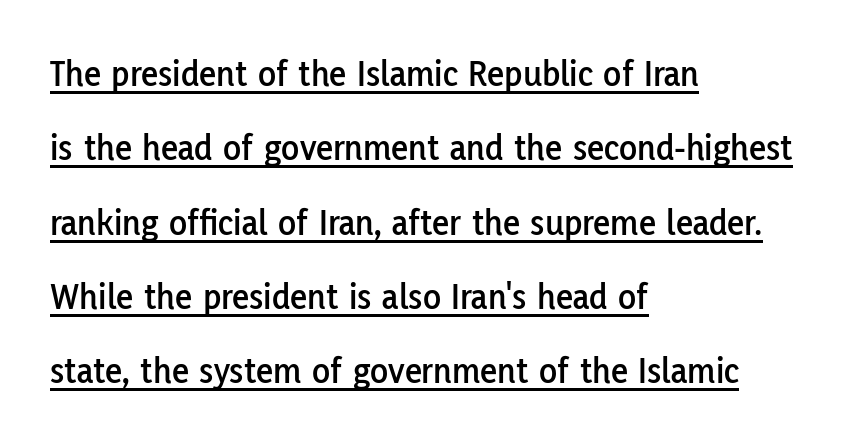
The image shows 37 px sans-serif type, upright; set left-aligned, loose line spacing (2.01x), normal letter spacing, underlined; low stroke contrast and a medium x-height.
